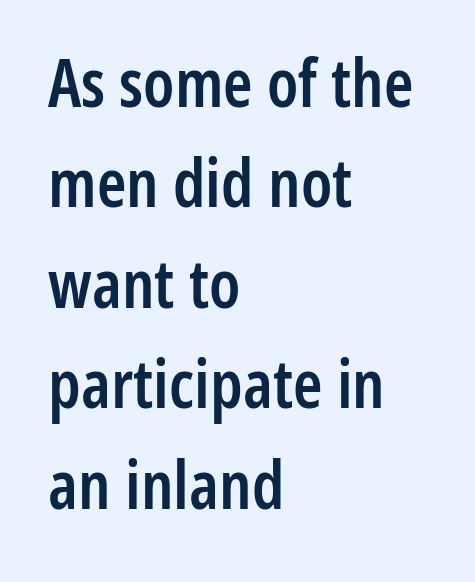
{"serif": "no", "italic": "no", "bold": "semi", "weight": "semibold", "width": "condensed", "stroke_contrast": "low", "x_height": "medium", "monospaced": "no", "underline": "no", "align": "left", "line_spacing": "normal", "line_spacing_ratio": 1.5, "letter_spacing": "normal", "letter_spacing_em": 0.0, "glyph_px": 67}
